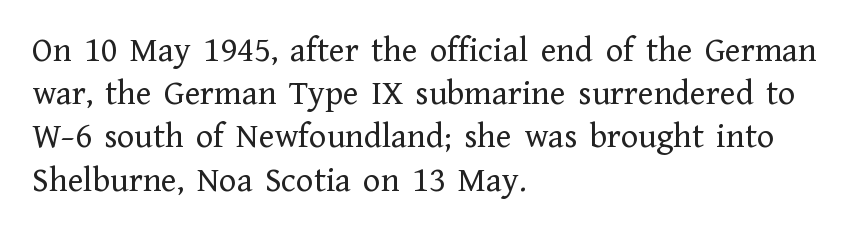
Spacing verdict: proportional, widths tailored to each character. Heaviness? Minimal to ordinary, like unemphasized prose. Tracking here is standard; glyphs follow each other at the usual distance. Little horizontal feet cap the strokes, marking this as serif type. Check the space under the baseline: it is left empty. Quick note: not italic, upright.
